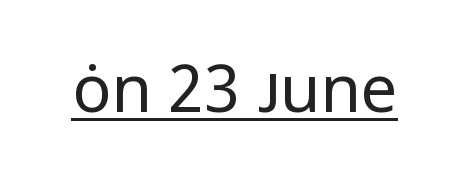
Q: Is the text bold? A: No.
Q: Is the text italic (slanted)? A: No, it is upright.
Q: Is the typeface a serif or a sans-serif typeface? A: Sans-serif.
Q: Is the text underlined? A: Yes.
Q: Is the spacing between letters normal or unusually wide? A: Normal.
Q: Width (condensed, normal, or wide)? A: Normal.
Q: Stroke contrast? A: Low.
Q: x-height? A: Medium.
Q: Monospaced? A: No.
